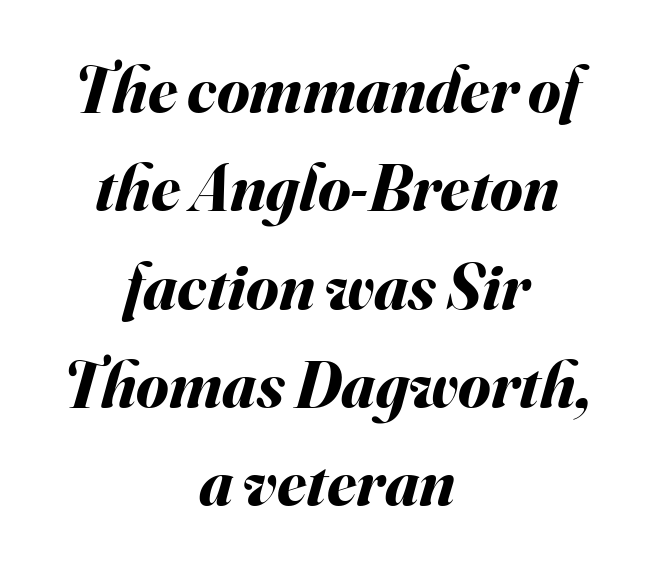
The image shows 66 px bold type, italic (leaning right); set centered, normal line spacing (1.49x), normal letter spacing, not underlined; medium stroke contrast and a small x-height.
